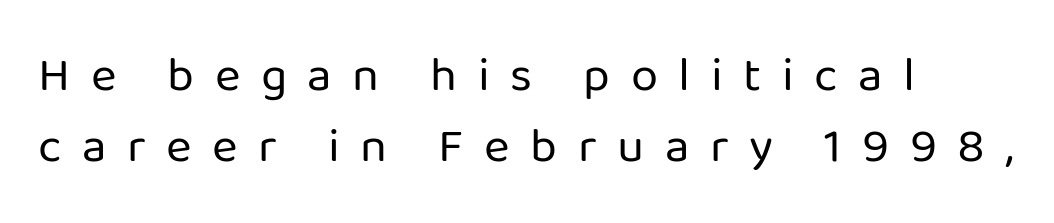
{"serif": "no", "italic": "no", "bold": "no", "weight": "regular", "width": "normal", "stroke_contrast": "low", "x_height": "medium", "monospaced": "no", "underline": "no", "align": "left", "line_spacing": "normal", "line_spacing_ratio": 1.44, "letter_spacing": "wide", "letter_spacing_em": 0.42, "glyph_px": 49}
